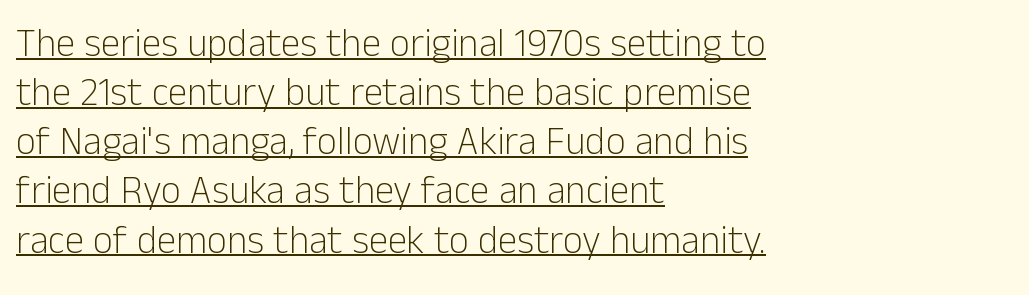
Is there an underline? Yes — a line sits under the letters. This is sans-serif lettering, the kind often seen on screens and signage. Regular leading. This sample uses plain, unmodified letter spacing. Here the designer chose a conventional face with non-uniform glyph widths. When letters stand straight like this, we call the style roman or upright.
